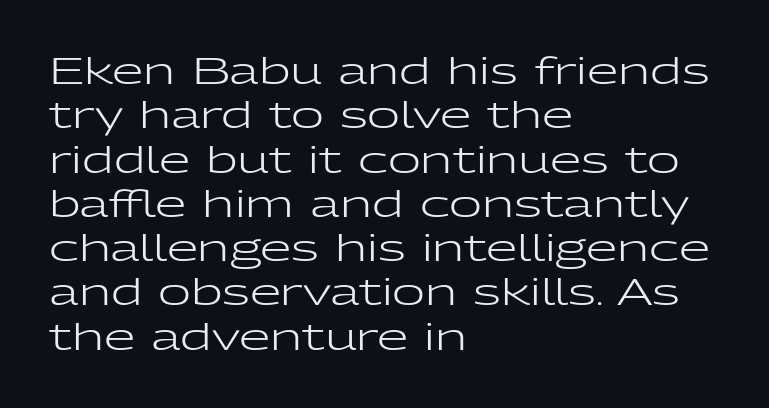
{"serif": "no", "italic": "no", "bold": "no", "weight": "regular", "width": "wide", "stroke_contrast": "low", "x_height": "medium", "monospaced": "no", "underline": "no", "align": "left", "line_spacing_ratio": 1.23, "letter_spacing": "normal", "letter_spacing_em": 0.0, "glyph_px": 36}
